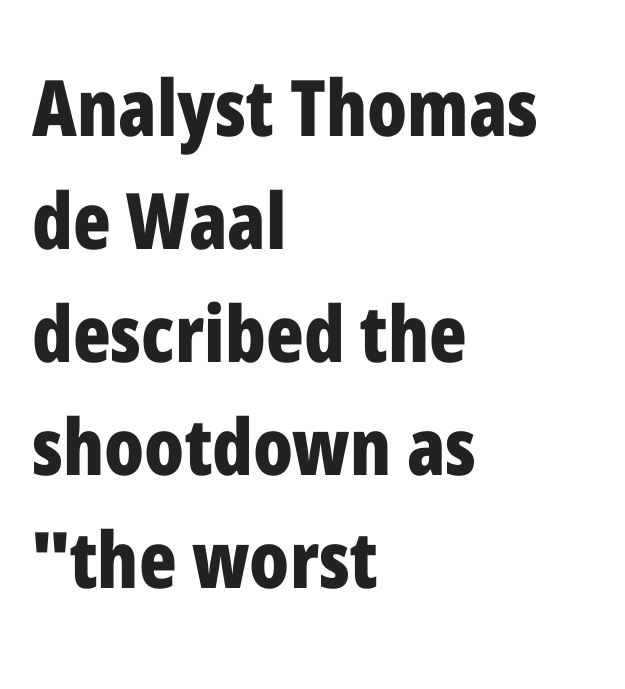
The image shows 78 px bold, condensed sans-serif type, upright; set left-aligned, normal line spacing (1.45x), normal letter spacing, not underlined; low stroke contrast and a medium x-height.
